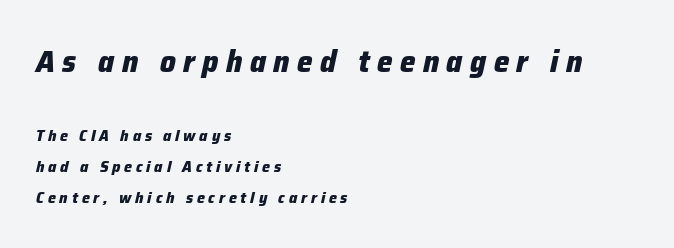
The typesetting leans heavy: a genuine bold. The passage shown is typed in a proportional face where columns would drift. The lines in this sample share a left origin and differ only in where they stop. Whoever set this made the first block the dominant, larger element.
